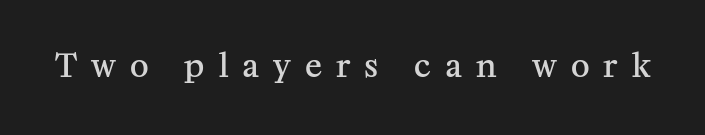
{"serif": "yes", "italic": "no", "bold": "semi", "weight": "semibold", "width": "normal", "stroke_contrast": "medium", "x_height": "medium", "monospaced": "no", "underline": "no", "letter_spacing": "wide", "letter_spacing_em": 0.44, "glyph_px": 32}
